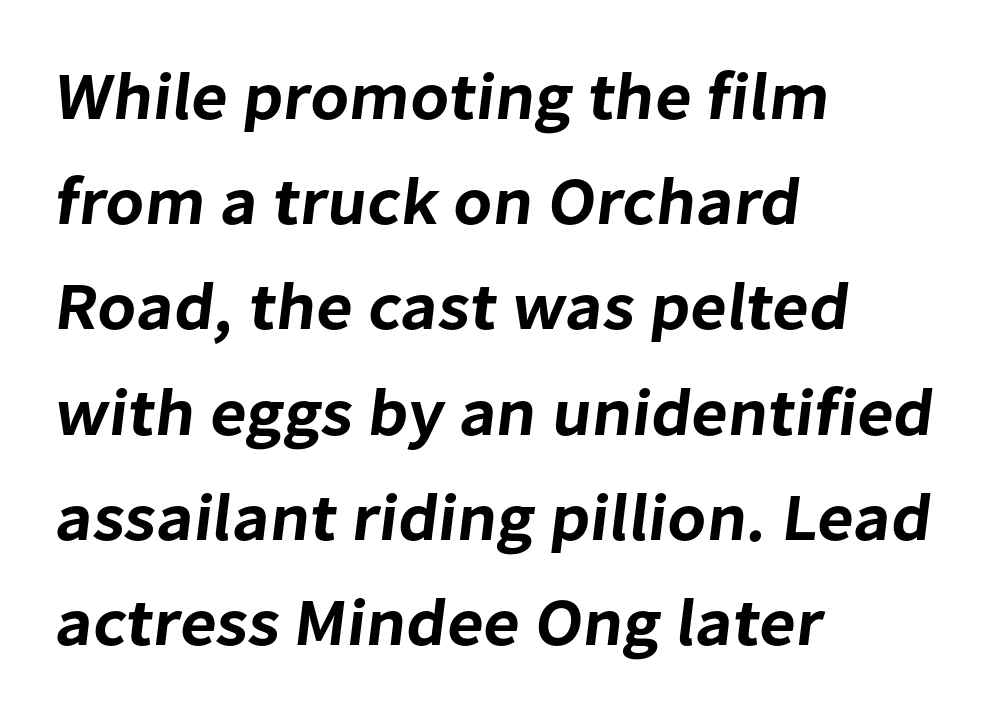
The image shows 67 px sans-serif type; set left-aligned, normal line spacing (1.57x), normal letter spacing, not underlined; low stroke contrast and a medium x-height.
